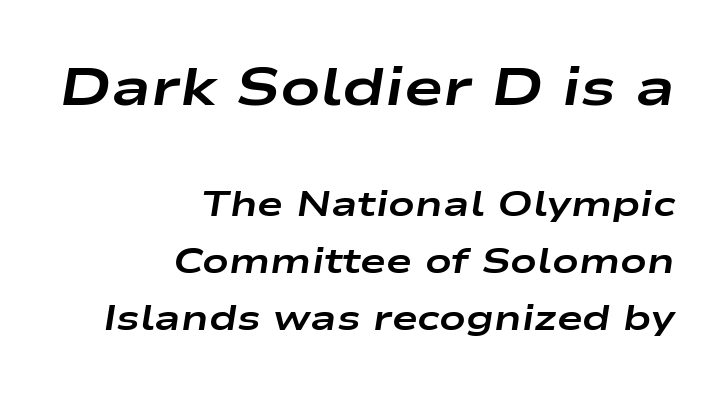
Each letter keeps its own natural width here, so spacing adapts to shape. Beneath every word, the page is bare. The passage shown has conventional tracking throughout. Baseline-to-baseline distance is the conventional proportion of letter height. You can tell it's italic because the verticals aren't actually vertical.
